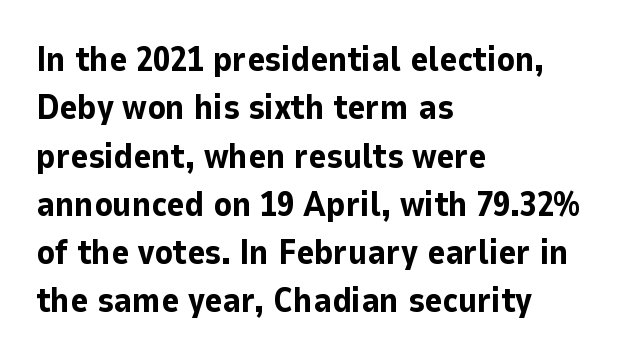
The image shows 34 px bold sans-serif type, upright; set left-aligned, normal line spacing (1.42x), normal letter spacing, not underlined; low stroke contrast and a medium x-height.
